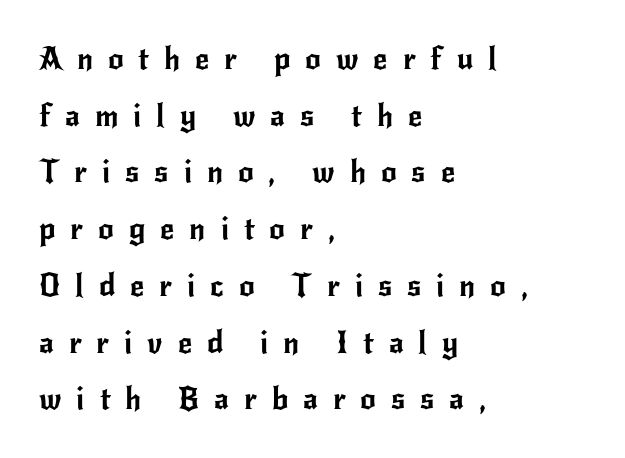
The image shows 31 px sans-serif type, upright; set left-aligned, line spacing 1.83x, unusually wide letter spacing (+0.48 em), not underlined; low stroke contrast and a small x-height.
